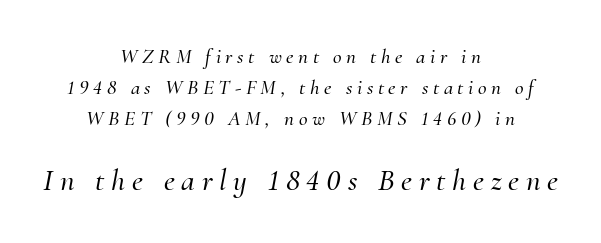
The image shows 31 px serif type, italic (leaning right); set centered, normal line spacing (1.48x), unusually wide letter spacing (+0.22 em), not underlined; the second (bottom) block is 1.48x larger; medium stroke contrast and a small x-height.
